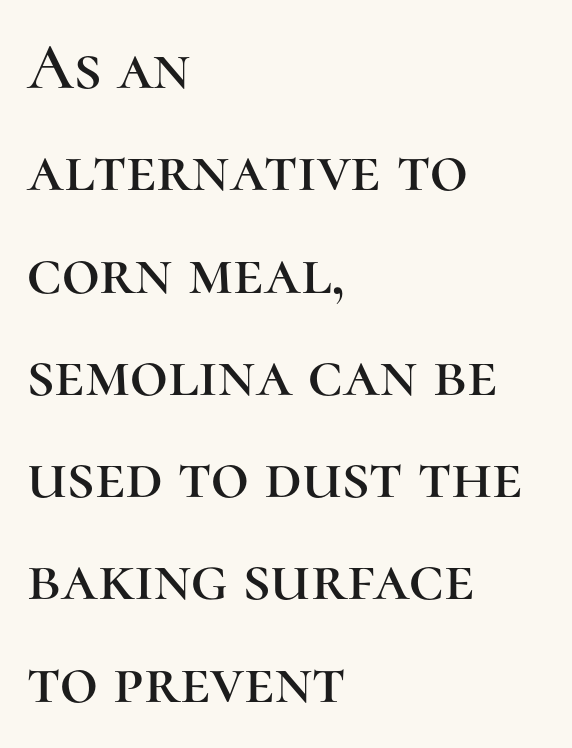
{"serif": "yes", "italic": "no", "width": "normal", "stroke_contrast": "high", "x_height": "medium", "monospaced": "no", "underline": "no", "align": "left", "line_spacing": "normal", "line_spacing_ratio": 1.55, "letter_spacing": "normal", "letter_spacing_em": 0.0, "glyph_px": 66}
